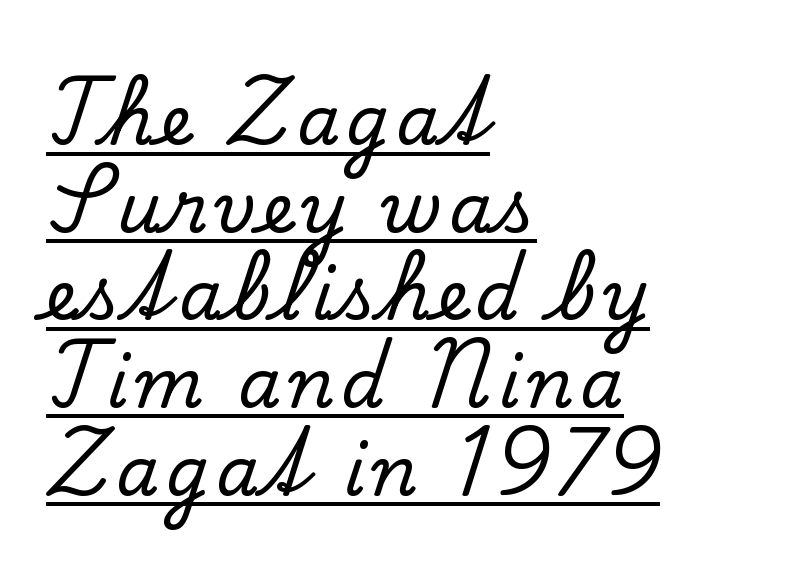
The image shows 69 px serif type; set left-aligned, normal line spacing (1.27x), underlined; low stroke contrast and a small x-height.
